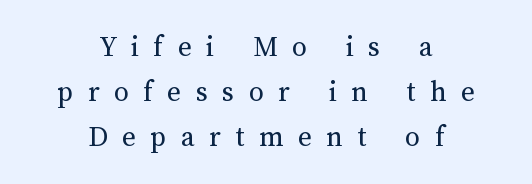
{"italic": "no", "bold": "no", "weight": "regular", "width": "normal", "stroke_contrast": "medium", "x_height": "medium", "monospaced": "no", "underline": "no", "align": "center", "line_spacing": "normal", "line_spacing_ratio": 1.5, "letter_spacing": "wide", "letter_spacing_em": 0.48, "glyph_px": 30}
